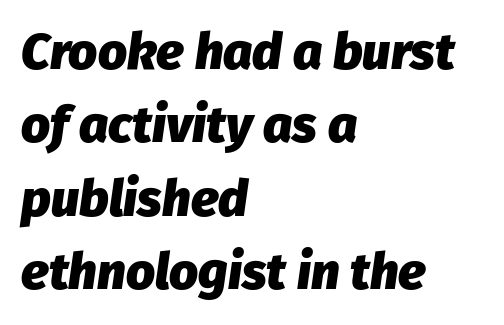
The image shows 51 px heavy type, italic (leaning right); set left-aligned, normal line spacing (1.44x), normal letter spacing, not underlined; low stroke contrast and a medium x-height.
